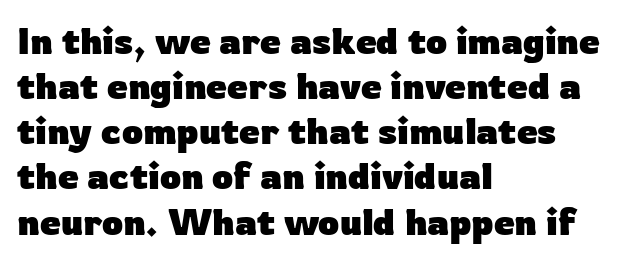
{"serif": "no", "italic": "no", "bold": "yes", "weight": "heavy", "width": "normal", "stroke_contrast": "low", "x_height": "medium", "monospaced": "no", "underline": "no", "align": "left", "line_spacing_ratio": 1.22, "letter_spacing": "normal", "letter_spacing_em": 0.0, "glyph_px": 37}
